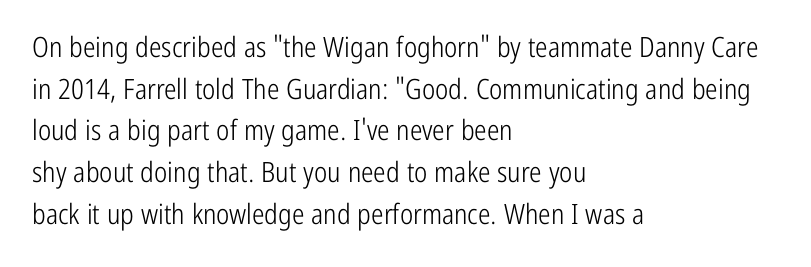
Q: Is the text bold? A: No.
Q: Is the text italic (slanted)? A: No, it is upright.
Q: Is the typeface a serif or a sans-serif typeface? A: Sans-serif.
Q: Is the text underlined? A: No.
Q: How is the paragraph aligned? A: Left-aligned.
Q: Is the spacing between letters normal or unusually wide? A: Normal.
Q: Is the spacing between lines tight, normal or loose? A: Normal.
Q: Width (condensed, normal, or wide)? A: Condensed.
Q: Stroke contrast? A: Low.
Q: x-height? A: Medium.
Q: Monospaced? A: No.
